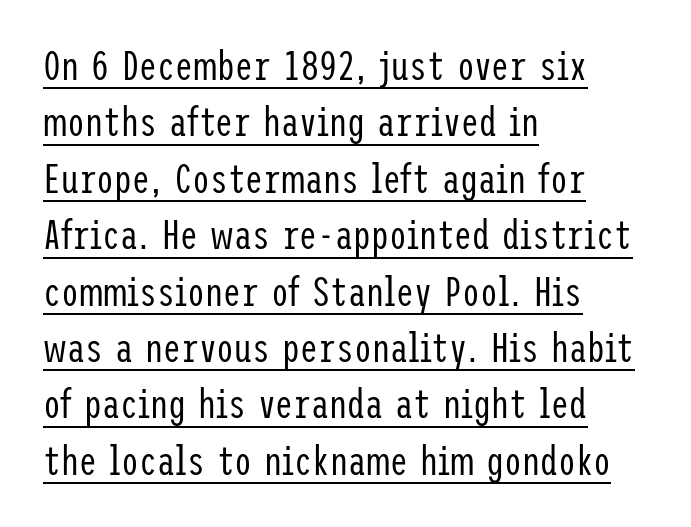
{"serif": "no", "italic": "no", "bold": "no", "weight": "regular", "width": "condensed", "stroke_contrast": "low", "x_height": "medium", "underline": "yes", "align": "left", "line_spacing": "normal", "line_spacing_ratio": 1.41, "letter_spacing": "normal", "letter_spacing_em": 0.0, "glyph_px": 40}
